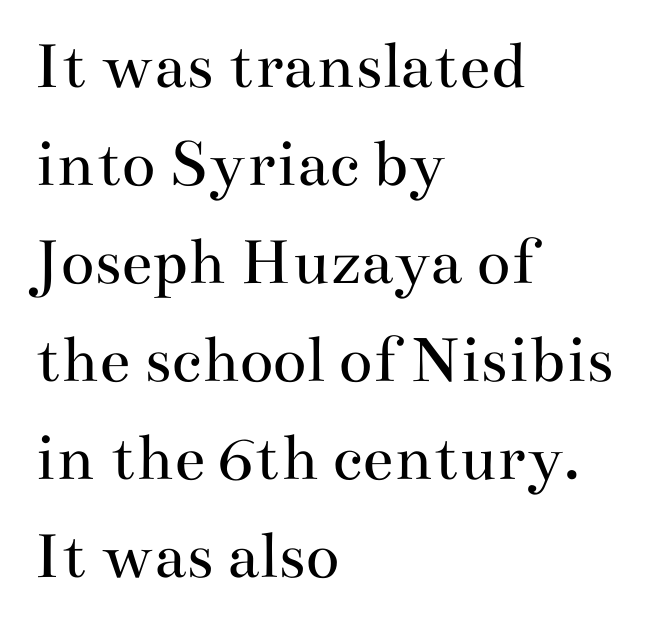
Regarding serifs, this sample has them. Varying glyph widths throughout — classic text-font behaviour. Reading down the column, the eye jumps a familiar distance to each next line. The gaps between neighbouring characters are ordinary and unremarkable.
